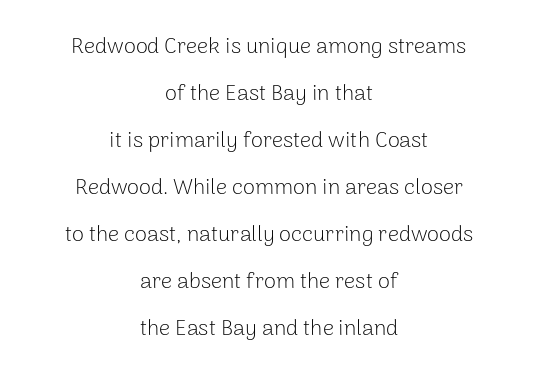
The image shows 22 px text type, upright; set centered, loose line spacing (2.14x), normal letter spacing, not underlined.
